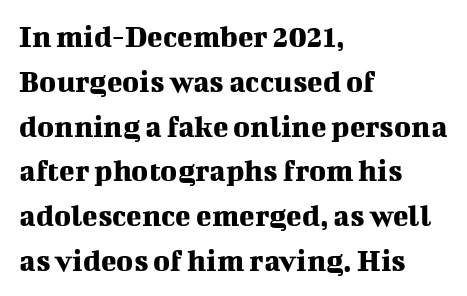
The paragraph shown leans on its left margin. Little horizontal feet cap the strokes, marking this as serif type. Compared with typical body copy, the letter spacing here is the same. Has an underline been added? It has not. The vertical gap from one line to the next is medium. Character widths vary here, with narrow letters taking less room than wide ones.
